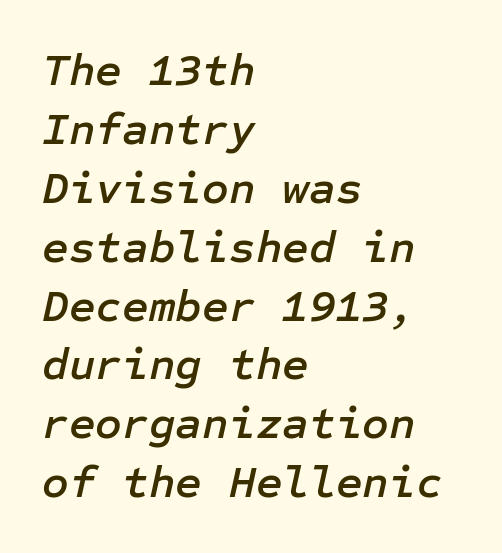
The rag falls on the right side of this text block. Observe the ordinary spacing: letters are neighbours, not strangers. The rows are spaced the way most documents space them. The passage shown is not underscored anywhere.
